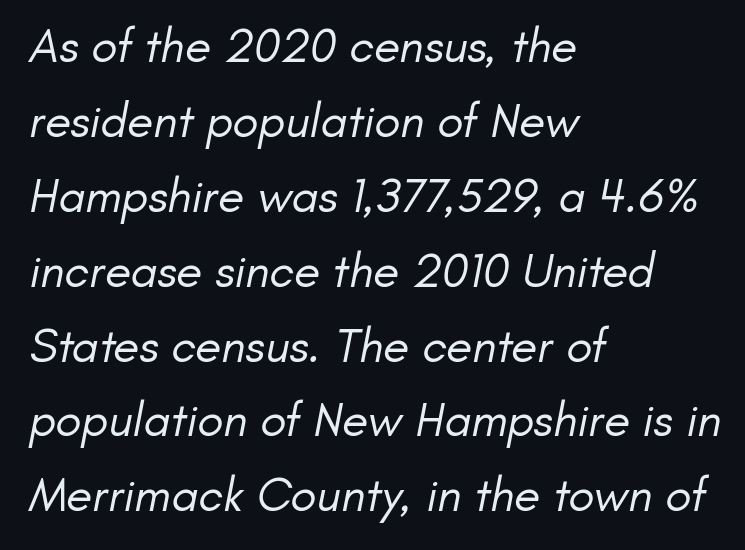
The image shows 48 px regular-weight sans-serif type; set left-aligned, normal line spacing (1.56x), normal letter spacing, not underlined; low stroke contrast and a small x-height.
